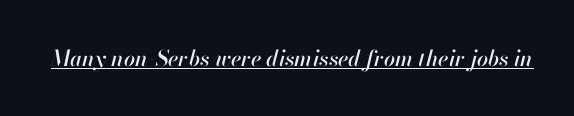
Q: Is the text italic (slanted)? A: Yes, it leans right by about 13 degrees.
Q: Is the text underlined? A: Yes.
Q: Is the spacing between letters normal or unusually wide? A: Normal.
